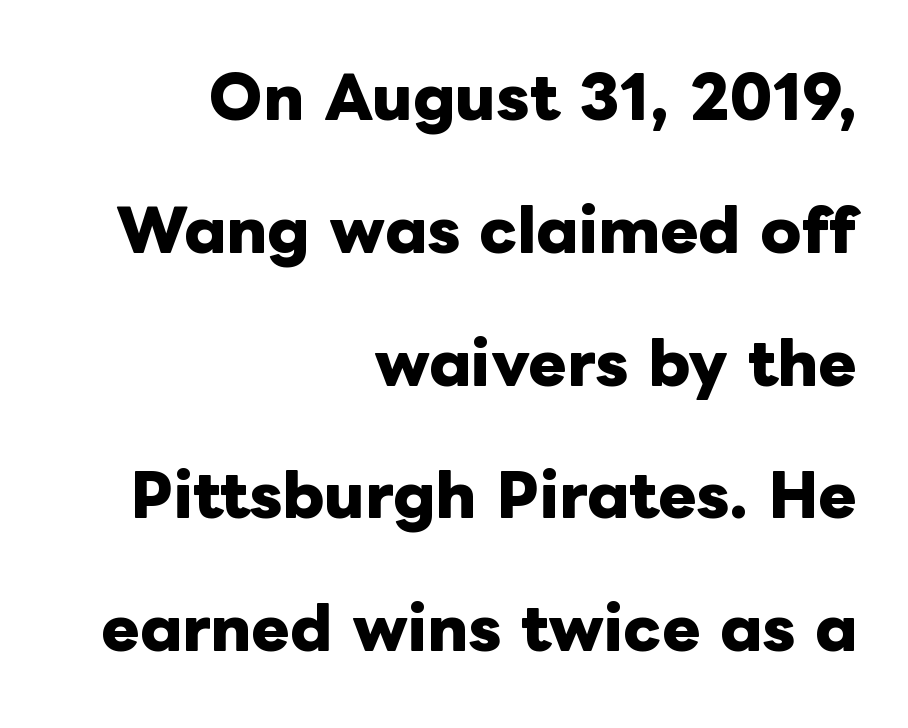
Q: Is the text bold? A: Yes.
Q: Is the text italic (slanted)? A: No, it is upright.
Q: Is the text underlined? A: No.
Q: How is the paragraph aligned? A: Right-aligned.
Q: Is the spacing between letters normal or unusually wide? A: Normal.
Q: Is the spacing between lines tight, normal or loose? A: Loose.
Q: Width (condensed, normal, or wide)? A: Normal.
Q: Stroke contrast? A: Low.
Q: x-height? A: Medium.
Q: Monospaced? A: No.
